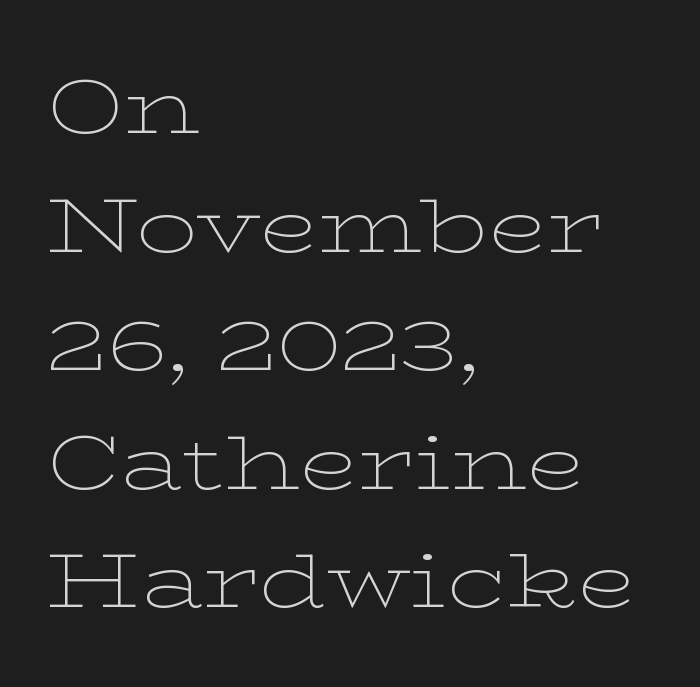
{"serif": "yes", "italic": "no", "bold": "no", "weight": "thin", "width": "wide", "stroke_contrast": "low", "x_height": "medium", "monospaced": "no", "underline": "no", "align": "left", "line_spacing": "normal", "line_spacing_ratio": 1.54, "letter_spacing": "normal", "letter_spacing_em": 0.0, "glyph_px": 77}
